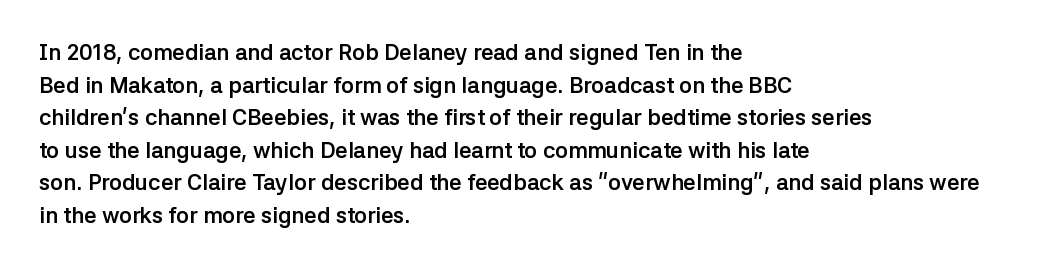
The image shows 22 px bold type, upright; set left-aligned, normal line spacing (1.48x), normal letter spacing, not underlined.
